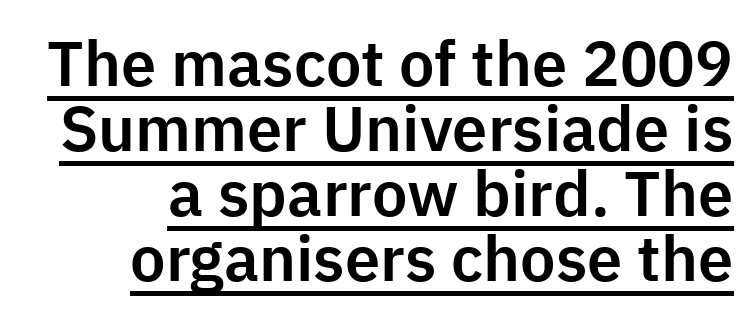
The image shows 63 px sans-serif type, upright; set right-aligned, tight line spacing (1.03x), normal letter spacing, underlined; low stroke contrast and a medium x-height.
